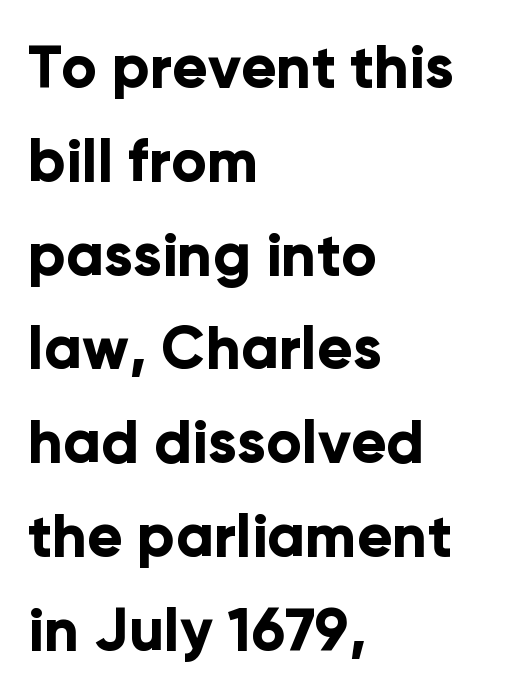
Q: Is the text bold? A: Yes.
Q: Is the text italic (slanted)? A: No, it is upright.
Q: Is the typeface a serif or a sans-serif typeface? A: Sans-serif.
Q: Is the text underlined? A: No.
Q: How is the paragraph aligned? A: Left-aligned.
Q: Is the spacing between letters normal or unusually wide? A: Normal.
Q: Is the spacing between lines tight, normal or loose? A: Normal.
Q: Width (condensed, normal, or wide)? A: Normal.
Q: Stroke contrast? A: Low.
Q: x-height? A: Medium.
Q: Monospaced? A: No.
